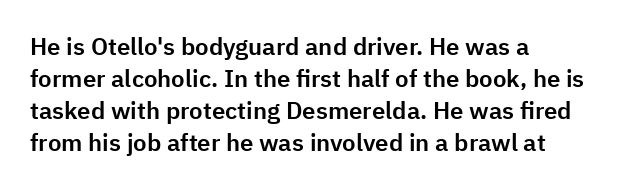
Q: Is the text italic (slanted)? A: No, it is upright.
Q: Is the text underlined? A: No.
Q: How is the paragraph aligned? A: Left-aligned.
Q: Is the spacing between letters normal or unusually wide? A: Normal.
Q: Is the spacing between lines tight, normal or loose? A: Normal.
